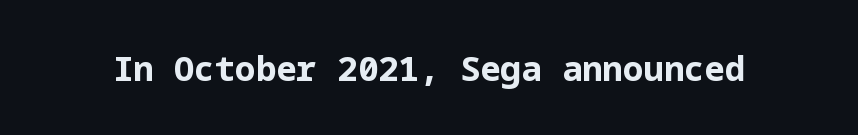
Q: Is the text bold? A: Yes.
Q: Is the text italic (slanted)? A: No, it is upright.
Q: Is the typeface a serif or a sans-serif typeface? A: Sans-serif.
Q: Is the text underlined? A: No.
Q: Is the spacing between letters normal or unusually wide? A: Normal.
Q: Width (condensed, normal, or wide)? A: Normal.
Q: Stroke contrast? A: Low.
Q: x-height? A: Medium.
